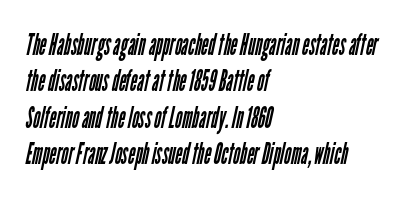
{"serif": "no", "bold": "no", "weight": "regular", "width": "condensed", "stroke_contrast": "low", "x_height": "medium", "monospaced": "no", "underline": "no", "align": "left", "line_spacing_ratio": 1.21, "letter_spacing": "normal", "letter_spacing_em": 0.0, "glyph_px": 30}
